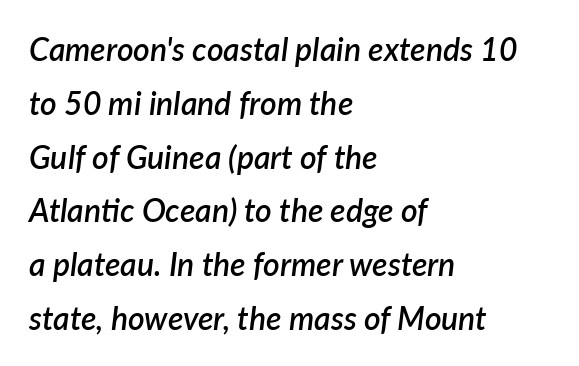
The image shows 32 px semibold type, italic (leaning right); set left-aligned, normal line spacing (1.68x), normal letter spacing, not underlined; low stroke contrast and a medium x-height.
